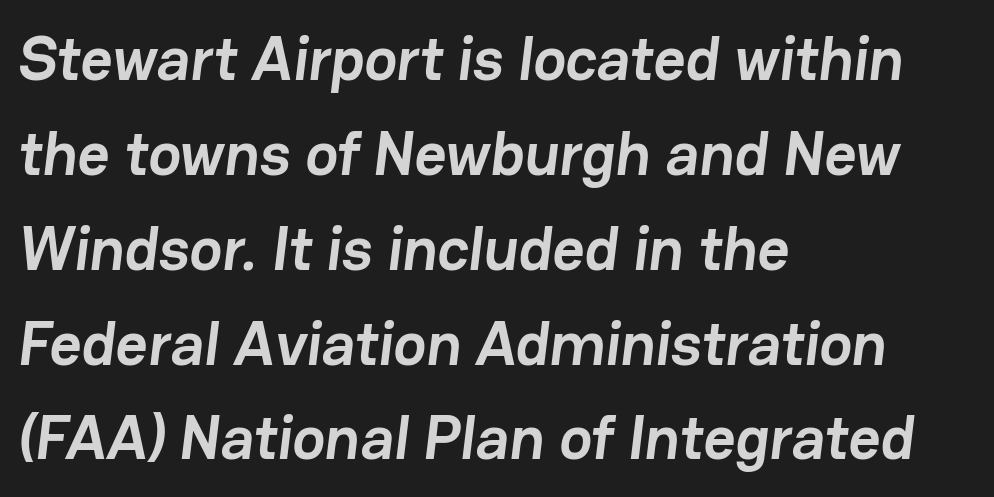
Q: Is the text bold? A: Yes.
Q: Is the typeface a serif or a sans-serif typeface? A: Sans-serif.
Q: Is the text underlined? A: No.
Q: How is the paragraph aligned? A: Left-aligned.
Q: Is the spacing between letters normal or unusually wide? A: Normal.
Q: Is the spacing between lines tight, normal or loose? A: Normal.
Q: Width (condensed, normal, or wide)? A: Normal.
Q: Stroke contrast? A: Low.
Q: x-height? A: Medium.
Q: Monospaced? A: No.
